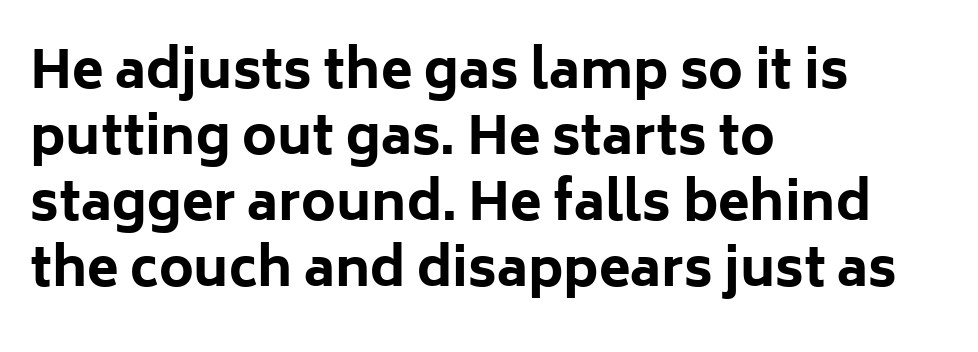
Q: Is the text bold? A: Yes.
Q: Is the text italic (slanted)? A: No, it is upright.
Q: Is the typeface a serif or a sans-serif typeface? A: Sans-serif.
Q: Is the text underlined? A: No.
Q: How is the paragraph aligned? A: Left-aligned.
Q: Is the spacing between letters normal or unusually wide? A: Normal.
Q: Is the spacing between lines tight, normal or loose? A: Normal.
Q: Width (condensed, normal, or wide)? A: Normal.
Q: Stroke contrast? A: Low.
Q: x-height? A: Medium.
Q: Monospaced? A: No.
